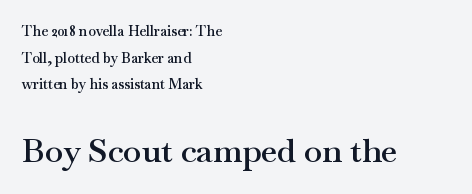
Q: Is the text bold? A: Semi-bold.
Q: Is the text italic (slanted)? A: No, it is upright.
Q: Is the typeface a serif or a sans-serif typeface? A: Serif.
Q: Is the text underlined? A: No.
Q: How is the paragraph aligned? A: Left-aligned.
Q: Is the spacing between letters normal or unusually wide? A: Normal.
Q: Is the spacing between lines tight, normal or loose? A: Loose.
Q: Which block of text is set in a larger size, the first (top) or the second (bottom)? A: The second (bottom) one.
Q: Width (condensed, normal, or wide)? A: Wide.
Q: Stroke contrast? A: Medium.
Q: x-height? A: Small.
Q: Monospaced? A: No.
